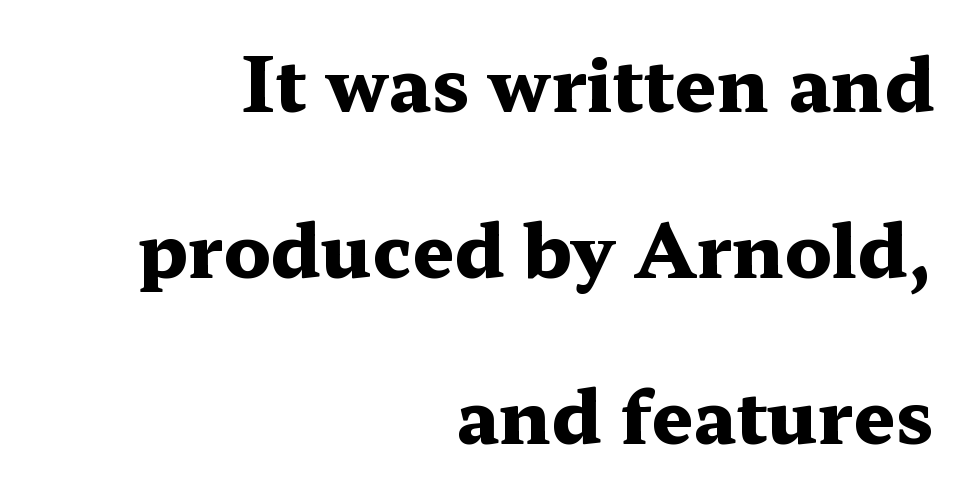
Q: Is the text bold? A: Yes.
Q: Is the text italic (slanted)? A: No, it is upright.
Q: Is the typeface a serif or a sans-serif typeface? A: Serif.
Q: Is the text underlined? A: No.
Q: How is the paragraph aligned? A: Right-aligned.
Q: Is the spacing between letters normal or unusually wide? A: Normal.
Q: Is the spacing between lines tight, normal or loose? A: Loose.
Q: Width (condensed, normal, or wide)? A: Wide.
Q: Stroke contrast? A: Medium.
Q: x-height? A: Medium.
Q: Monospaced? A: No.
